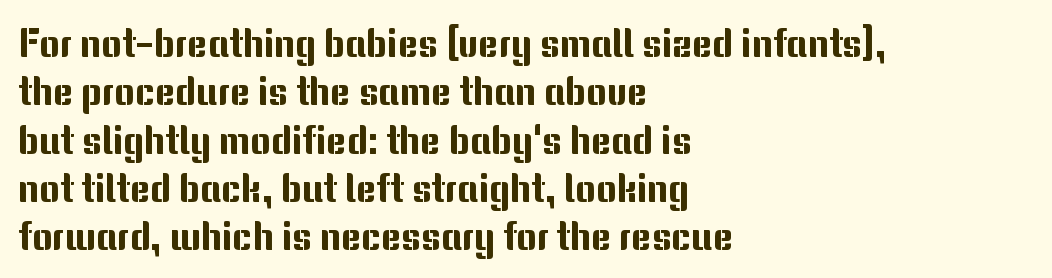
Just letters on the line, the space beneath them empty. Line starts are locked; line ends wander. Standard letterfit; no display-style spreading of the glyphs. What kind of face is this? One without serifs — a sans. Posture: upright roman.
